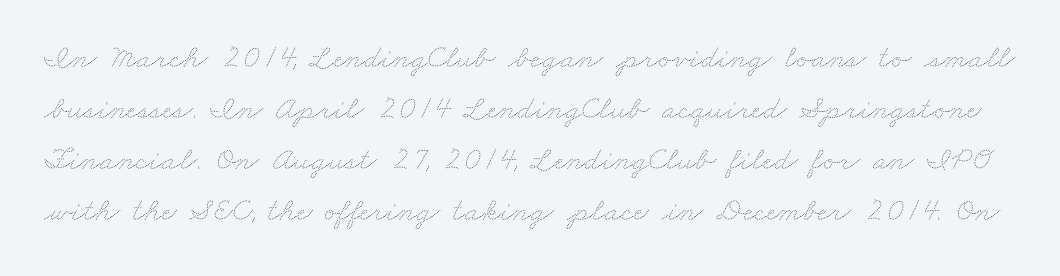
{"bold": "no", "weight": "thin", "width": "wide", "stroke_contrast": "medium", "x_height": "small", "monospaced": "no", "underline": "no", "line_spacing": "normal", "line_spacing_ratio": 1.55, "letter_spacing": "normal", "letter_spacing_em": 0.0, "glyph_px": 33}
